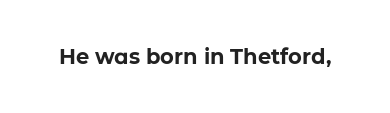
{"italic": "no", "bold": "yes", "underline": "no", "letter_spacing": "normal", "letter_spacing_em": 0.0, "glyph_px": 21}
